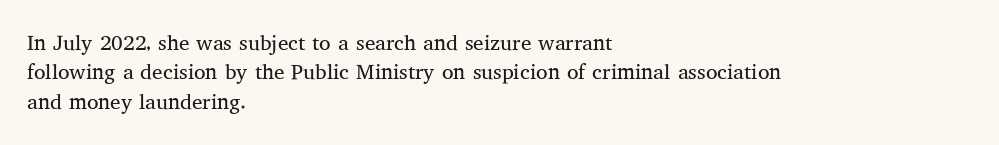
Q: Is the text bold? A: No.
Q: Is the text italic (slanted)? A: No, it is upright.
Q: Is the text underlined? A: No.
Q: How is the paragraph aligned? A: Left-aligned.
Q: Is the spacing between letters normal or unusually wide? A: Normal.
Q: Is the spacing between lines tight, normal or loose? A: Normal.
